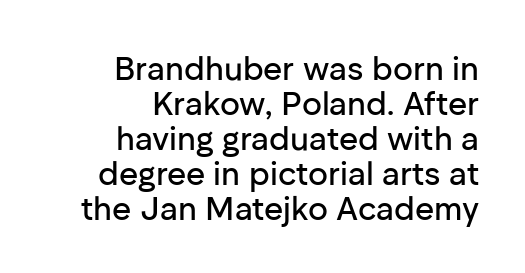
The line-height multiplier appears low, near solid setting. Check the space under the baseline: it is left empty. This rendering leaves character spacing at its baseline value. Unlike a traditional serif, this face leaves its strokes unadorned.
